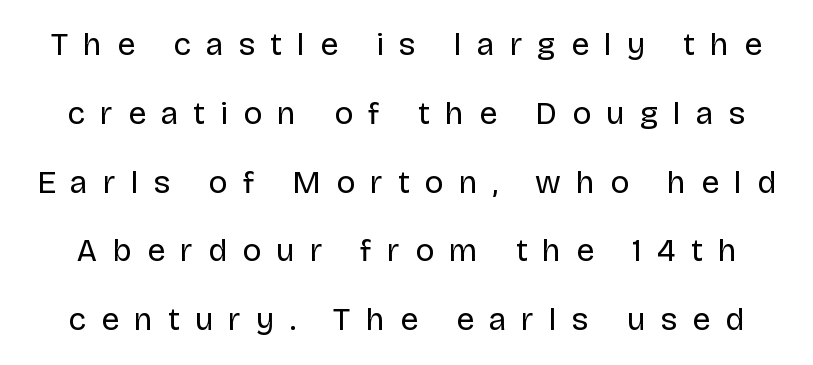
{"serif": "no", "italic": "no", "bold": "no", "weight": "regular", "width": "normal", "stroke_contrast": "low", "x_height": "large", "monospaced": "no", "underline": "no", "line_spacing": "loose", "line_spacing_ratio": 2.15, "letter_spacing": "wide", "letter_spacing_em": 0.47, "glyph_px": 32}
